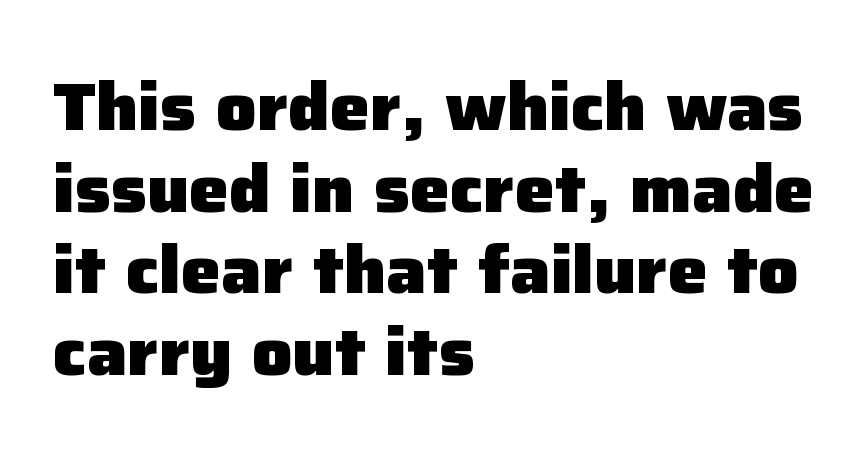
The image shows 67 px heavy sans-serif type, upright; set left-aligned, line spacing 1.22x, normal letter spacing, not underlined; low stroke contrast and a medium x-height.
